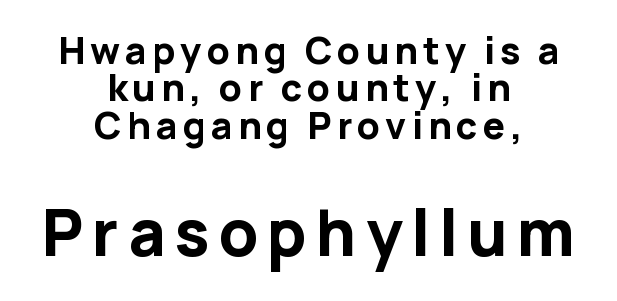
Larger block? The one below; the one above is distinctly smaller. Which margin do the lines hug? Neither — every line sits in the middle. A clean baseline with only descenders dipping below it. The type sits square on the baseline with zero lean. Vertically, the passage feels compressed, each row crowding the next. The passage shown is typeset with a sans-serif family.
